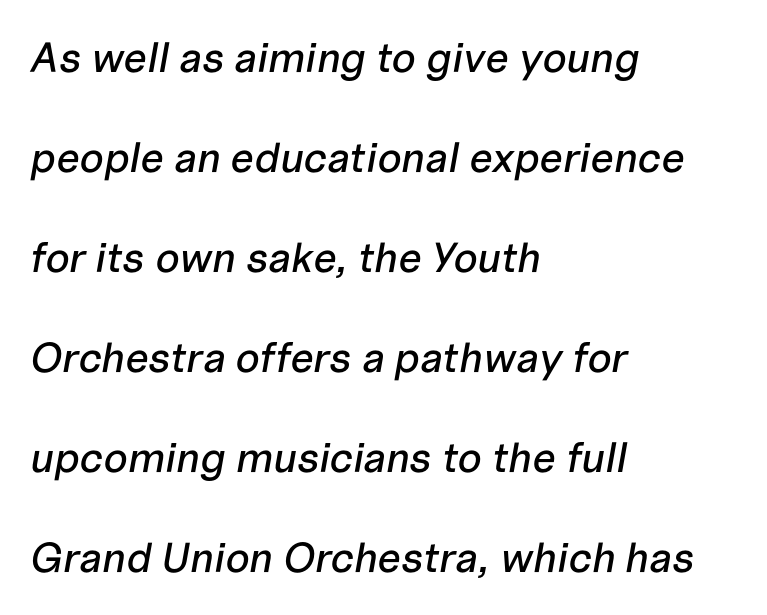
The lines are spread far apart with generous leading. The rendering anchors every line to the left-hand side. Note the varied advance widths — an 'i' is clearly narrower than an 'm'. The specimen reads as italic at a glance. Words appear dense and cohesive because spacing is normal. Anything drawn beneath the words? Only blank space.
